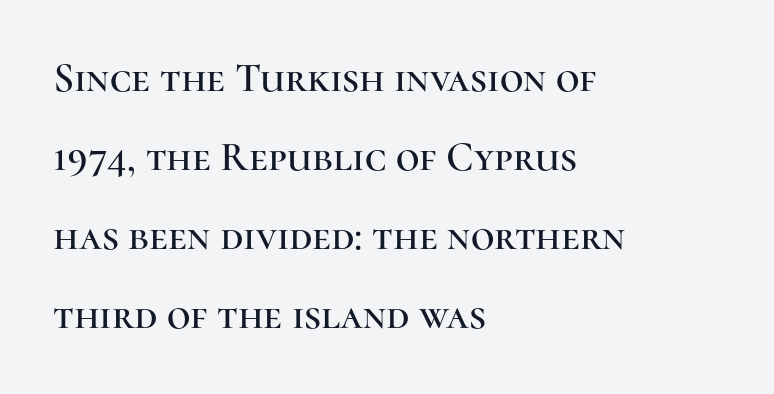
The image shows 41 px serif type, upright; set left-aligned, loose line spacing (1.93x), normal letter spacing, not underlined; high stroke contrast and a medium x-height.
